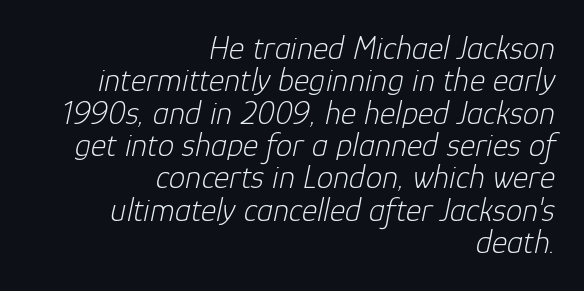
Q: Is the text bold? A: No.
Q: Is the text italic (slanted)? A: Yes, it leans right by about 12 degrees.
Q: Is the text underlined? A: No.
Q: How is the paragraph aligned? A: Right-aligned.
Q: Is the spacing between letters normal or unusually wide? A: Normal.
Q: Is the spacing between lines tight, normal or loose? A: Tight.
Q: Width (condensed, normal, or wide)? A: Normal.
Q: Stroke contrast? A: Low.
Q: x-height? A: Medium.
Q: Monospaced? A: No.
